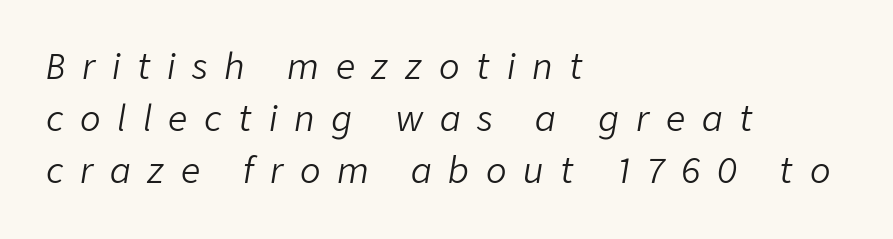
{"italic": "yes", "lean": "right", "slant_degrees": 9, "bold": "no", "weight": "light", "width": "normal", "stroke_contrast": "low", "x_height": "medium", "monospaced": "no", "underline": "no", "align": "left", "line_spacing": "normal", "line_spacing_ratio": 1.53, "letter_spacing": "wide", "letter_spacing_em": 0.49, "glyph_px": 34}
